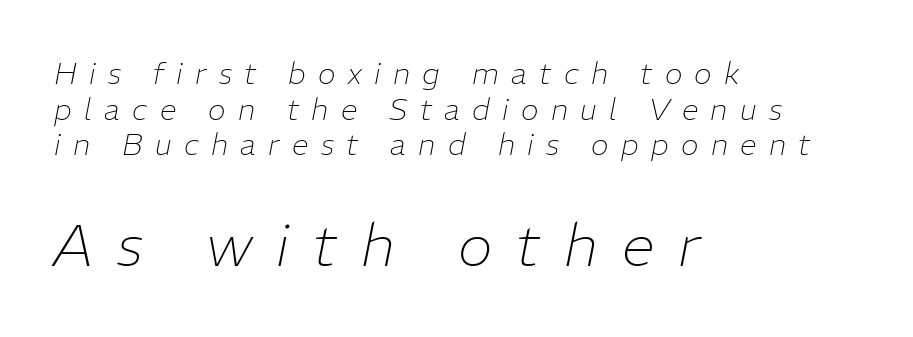
Q: Is the text bold? A: No.
Q: Is the text italic (slanted)? A: Yes, it leans right by about 11 degrees.
Q: Is the text underlined? A: No.
Q: How is the paragraph aligned? A: Left-aligned.
Q: Is the spacing between letters normal or unusually wide? A: Unusually wide.
Q: Which block of text is set in a larger size, the first (top) or the second (bottom)? A: The second (bottom) one.
Q: Width (condensed, normal, or wide)? A: Normal.
Q: Stroke contrast? A: Low.
Q: x-height? A: Medium.
Q: Monospaced? A: No.
